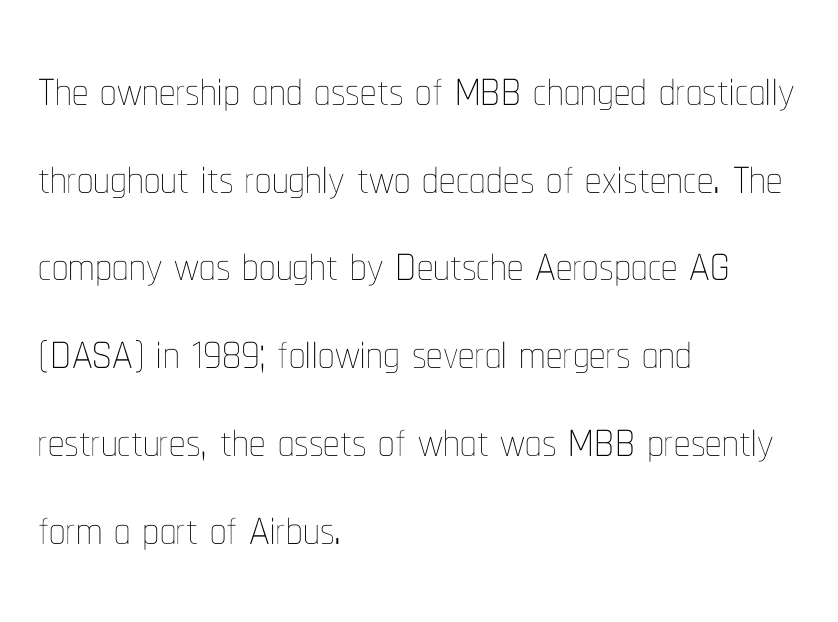
The image shows 65 px thin, condensed type, upright; set left-aligned, normal line spacing (1.35x), normal letter spacing, not underlined; low stroke contrast and a medium x-height.
